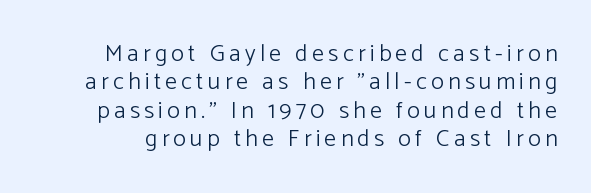
The image shows 24 px text type, upright; set line spacing 1.18x, not underlined.
